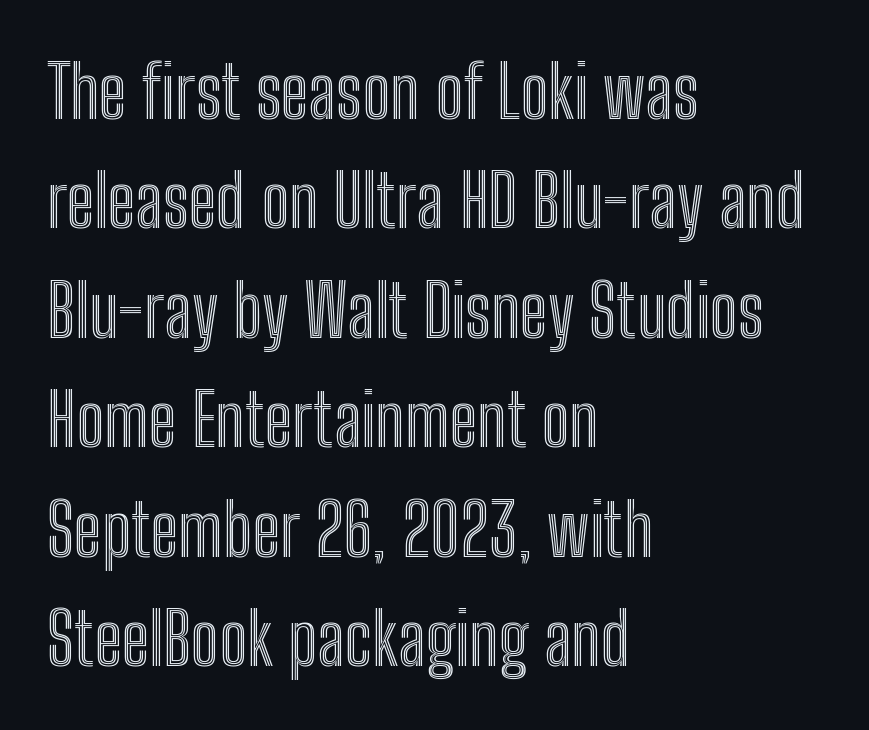
Q: Is the text italic (slanted)? A: No, it is upright.
Q: Is the text underlined? A: No.
Q: How is the paragraph aligned? A: Left-aligned.
Q: Is the spacing between letters normal or unusually wide? A: Normal.
Q: Is the spacing between lines tight, normal or loose? A: Normal.
Q: Width (condensed, normal, or wide)? A: Condensed.
Q: x-height? A: Medium.
Q: Monospaced? A: No.
